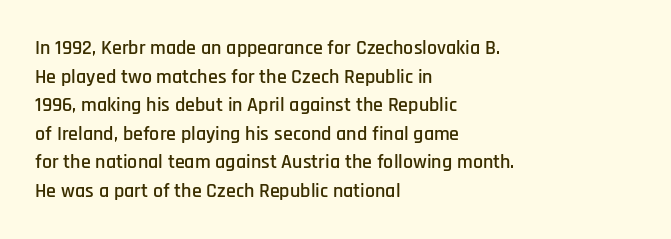
Q: Is the text italic (slanted)? A: No, it is upright.
Q: Is the text underlined? A: No.
Q: How is the paragraph aligned? A: Left-aligned.
Q: Is the spacing between letters normal or unusually wide? A: Normal.
Q: Is the spacing between lines tight, normal or loose? A: Normal.
